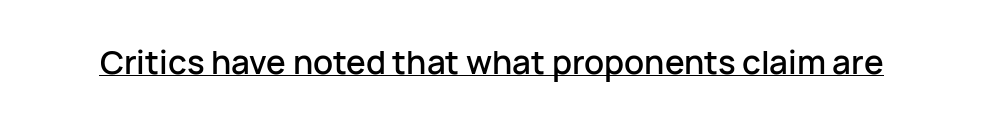
Q: Is the text italic (slanted)? A: No, it is upright.
Q: Is the typeface a serif or a sans-serif typeface? A: Sans-serif.
Q: Is the text underlined? A: Yes.
Q: Is the spacing between letters normal or unusually wide? A: Normal.
Q: Width (condensed, normal, or wide)? A: Normal.
Q: Stroke contrast? A: Low.
Q: x-height? A: Medium.
Q: Monospaced? A: No.
